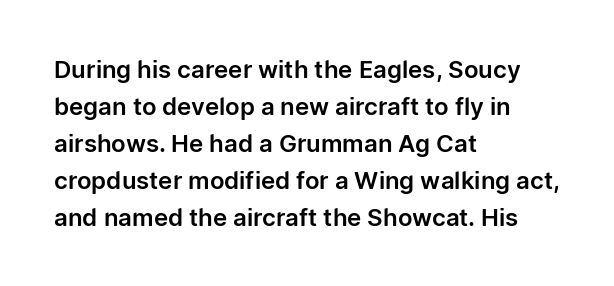
This is roman type, the default non-slanted kind. The lines in this sample share a left origin and differ only in where they stop. Glance below the letters and you will spot only blank space. The line-height multiplier appears to be the usual default. No extra tracking has been applied to these lines.
